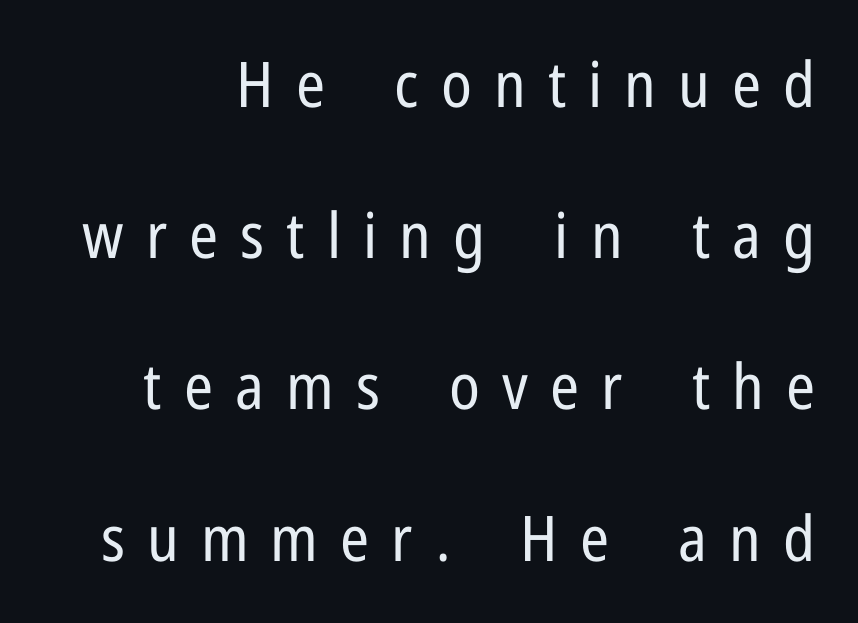
{"serif": "no", "italic": "no", "bold": "no", "weight": "regular", "width": "condensed", "stroke_contrast": "low", "x_height": "medium", "monospaced": "no", "underline": "no", "line_spacing": "loose", "line_spacing_ratio": 2.4, "letter_spacing": "wide", "letter_spacing_em": 0.35, "glyph_px": 63}
